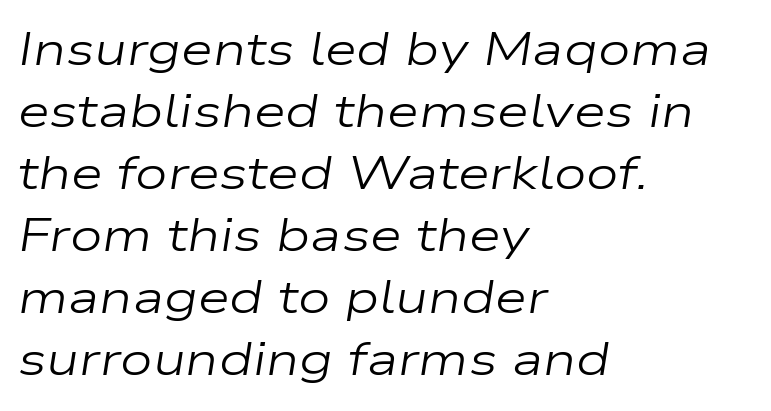
Italic: yes, the glyphs are oblique. Compared with typical paragraphs, the rows here are spaced about the same. Stem width sits at or under what a default text font uses. This sample has the flowing, uneven cadence of proportional lettering. Words float on clear page, feet unadorned.
